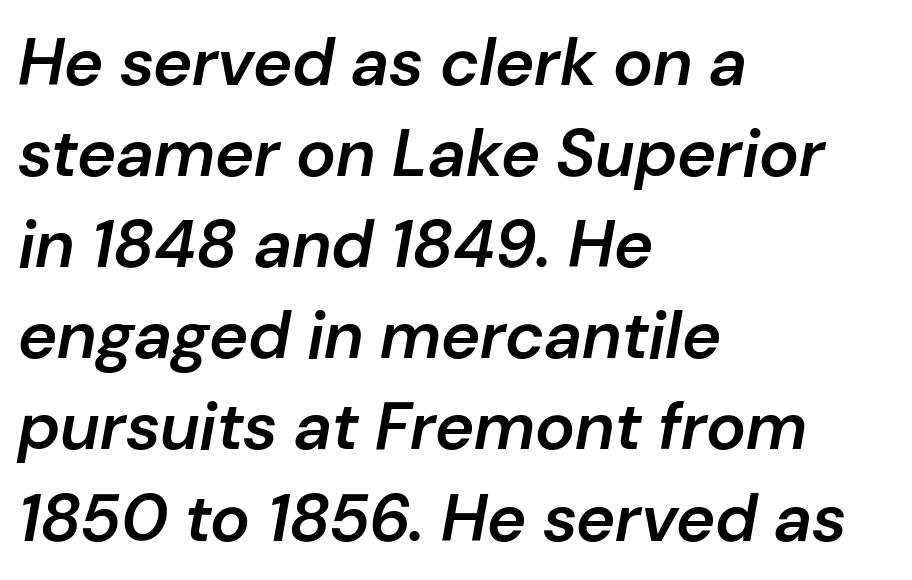
This sample uses an oblique cut, with every glyph tilted off the vertical. All the whitespace from short lines collects on the right. Short note: letters normally spaced. The characters look somewhat weighty, a semibold short of true bold.
